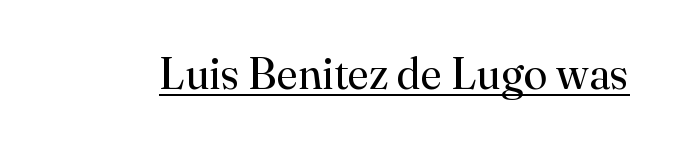
Q: Is the text bold? A: No.
Q: Is the text italic (slanted)? A: No, it is upright.
Q: Is the typeface a serif or a sans-serif typeface? A: Serif.
Q: Is the text underlined? A: Yes.
Q: Is the spacing between letters normal or unusually wide? A: Normal.
Q: Width (condensed, normal, or wide)? A: Normal.
Q: Stroke contrast? A: High.
Q: x-height? A: Small.
Q: Monospaced? A: No.
